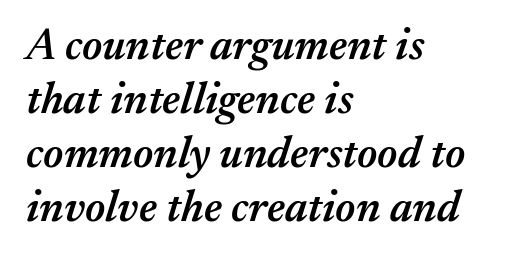
Q: Is the text bold? A: Semi-bold.
Q: Is the text italic (slanted)? A: Yes, it leans right by about 17 degrees.
Q: Is the text underlined? A: No.
Q: How is the paragraph aligned? A: Left-aligned.
Q: Is the spacing between letters normal or unusually wide? A: Normal.
Q: Width (condensed, normal, or wide)? A: Normal.
Q: Stroke contrast? A: Medium.
Q: x-height? A: Medium.
Q: Monospaced? A: No.
